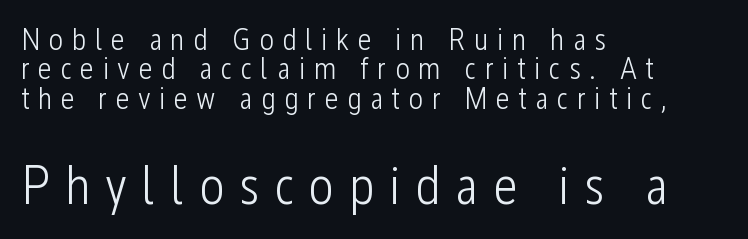
{"serif": "no", "italic": "no", "bold": "no", "weight": "light", "width": "condensed", "stroke_contrast": "low", "x_height": "medium", "monospaced": "no", "underline": "no", "align": "left", "line_spacing": "tight", "line_spacing_ratio": 0.95, "letter_spacing": "wide", "letter_spacing_em": 0.27, "larger_block": "second", "size_ratio": 1.74, "glyph_px": 54}
